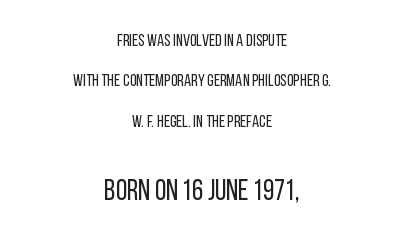
Q: Is the text bold? A: No.
Q: Is the text italic (slanted)? A: No, it is upright.
Q: Is the typeface a serif or a sans-serif typeface? A: Sans-serif.
Q: Is the text underlined? A: No.
Q: How is the paragraph aligned? A: Centered.
Q: Is the spacing between letters normal or unusually wide? A: Normal.
Q: Is the spacing between lines tight, normal or loose? A: Loose.
Q: Which block of text is set in a larger size, the first (top) or the second (bottom)? A: The second (bottom) one.
Q: Width (condensed, normal, or wide)? A: Condensed.
Q: Stroke contrast? A: Low.
Q: x-height? A: Large.
Q: Monospaced? A: No.
